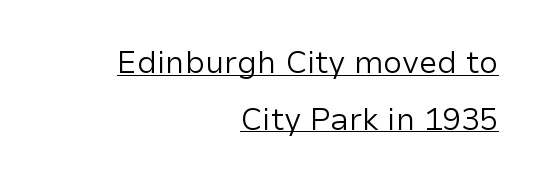
{"serif": "no", "italic": "no", "bold": "no", "weight": "regular", "width": "normal", "stroke_contrast": "low", "x_height": "medium", "monospaced": "no", "underline": "yes", "align": "right", "line_spacing_ratio": 1.83, "letter_spacing": "normal", "letter_spacing_em": 0.0, "glyph_px": 31}
